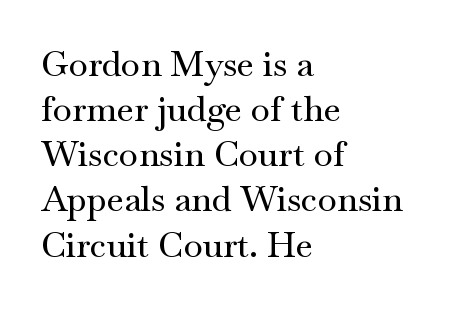
The image shows 35 px wide serif type, upright; set left-aligned, normal line spacing (1.29x), normal letter spacing, not underlined; medium stroke contrast and a small x-height.
